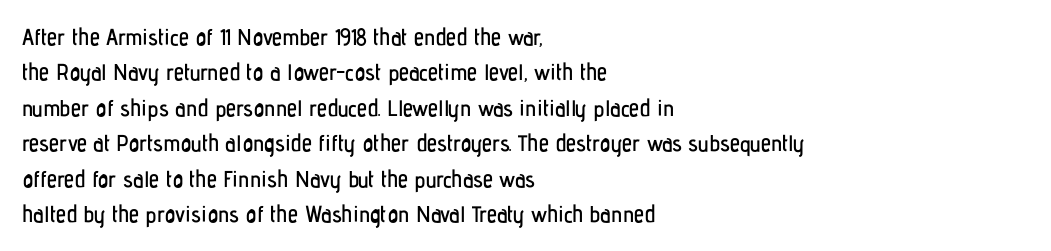
Q: Is the text italic (slanted)? A: No, it is upright.
Q: Is the text underlined? A: No.
Q: How is the paragraph aligned? A: Left-aligned.
Q: Is the spacing between letters normal or unusually wide? A: Normal.
Q: Is the spacing between lines tight, normal or loose? A: Normal.
